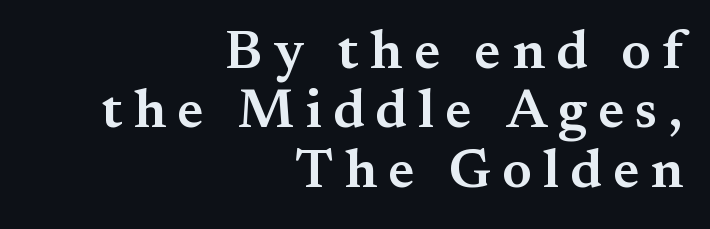
The image shows 55 px semibold serif type, upright; set right-aligned, tight line spacing (1.08x), unusually wide letter spacing (+0.2 em), not underlined; medium stroke contrast and a small x-height.
